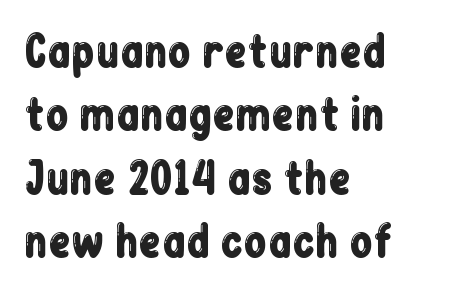
The image shows 42 px condensed sans-serif type, upright; set left-aligned, normal line spacing (1.51x), normal letter spacing, not underlined; low stroke contrast and a medium x-height.
